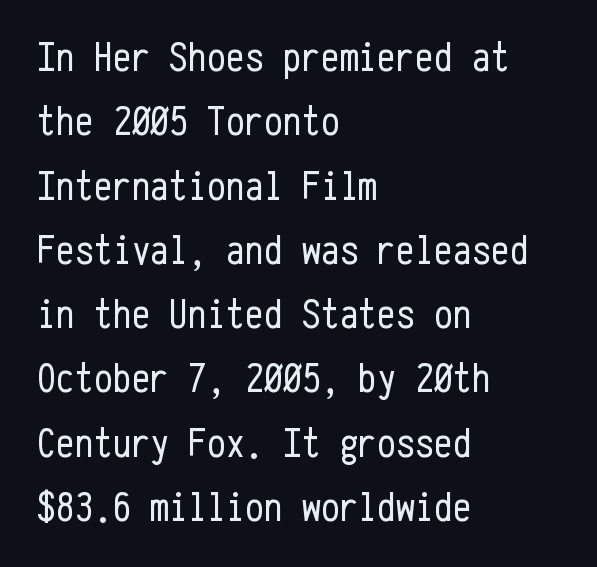
{"serif": "no", "italic": "no", "bold": "no", "weight": "regular", "width": "condensed", "stroke_contrast": "low", "x_height": "medium", "monospaced": "yes", "underline": "no", "align": "left", "line_spacing": "normal", "line_spacing_ratio": 1.53, "letter_spacing": "normal", "letter_spacing_em": 0.0, "glyph_px": 42}
